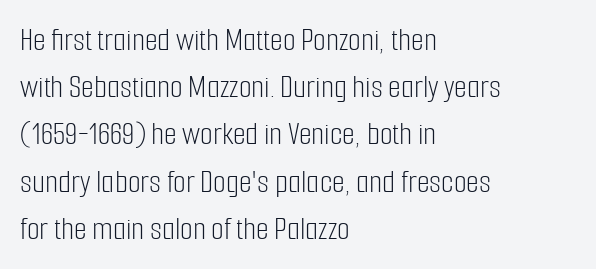
Q: Is the text bold? A: No.
Q: Is the text italic (slanted)? A: No, it is upright.
Q: Is the typeface a serif or a sans-serif typeface? A: Sans-serif.
Q: Is the text underlined? A: No.
Q: How is the paragraph aligned? A: Left-aligned.
Q: Is the spacing between letters normal or unusually wide? A: Normal.
Q: Is the spacing between lines tight, normal or loose? A: Normal.
Q: Width (condensed, normal, or wide)? A: Condensed.
Q: Stroke contrast? A: Low.
Q: x-height? A: Medium.
Q: Monospaced? A: No.
